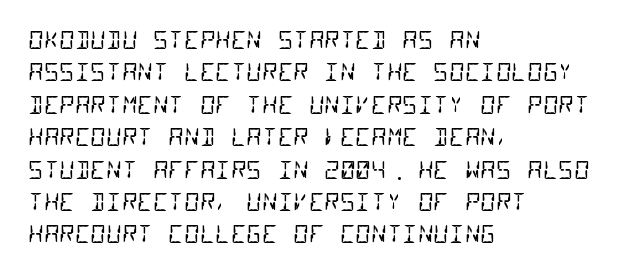
Just letters on the line, the space beneath them empty. Leading matches the norm, producing a regular column. Glyph-to-glyph distance matches everyday printed text. Left-aligned paragraph, ragged on the right. The cut favours lightness, reaching ordinary text weight at its darkest.
